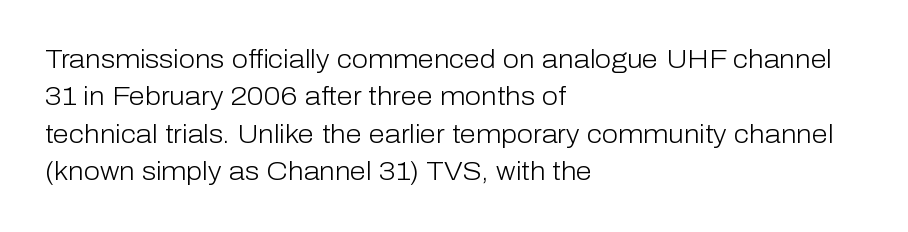
Q: Is the text bold? A: No.
Q: Is the text italic (slanted)? A: No, it is upright.
Q: Is the text underlined? A: No.
Q: How is the paragraph aligned? A: Left-aligned.
Q: Is the spacing between letters normal or unusually wide? A: Normal.
Q: Is the spacing between lines tight, normal or loose? A: Normal.
